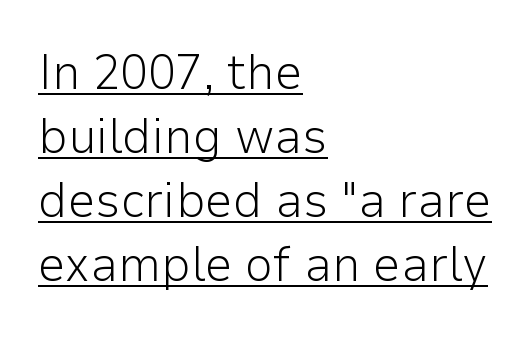
Q: Is the text bold? A: No.
Q: Is the text italic (slanted)? A: No, it is upright.
Q: Is the typeface a serif or a sans-serif typeface? A: Sans-serif.
Q: Is the text underlined? A: Yes.
Q: How is the paragraph aligned? A: Left-aligned.
Q: Is the spacing between letters normal or unusually wide? A: Normal.
Q: Is the spacing between lines tight, normal or loose? A: Normal.
Q: Width (condensed, normal, or wide)? A: Normal.
Q: Stroke contrast? A: Low.
Q: x-height? A: Medium.
Q: Monospaced? A: No.
